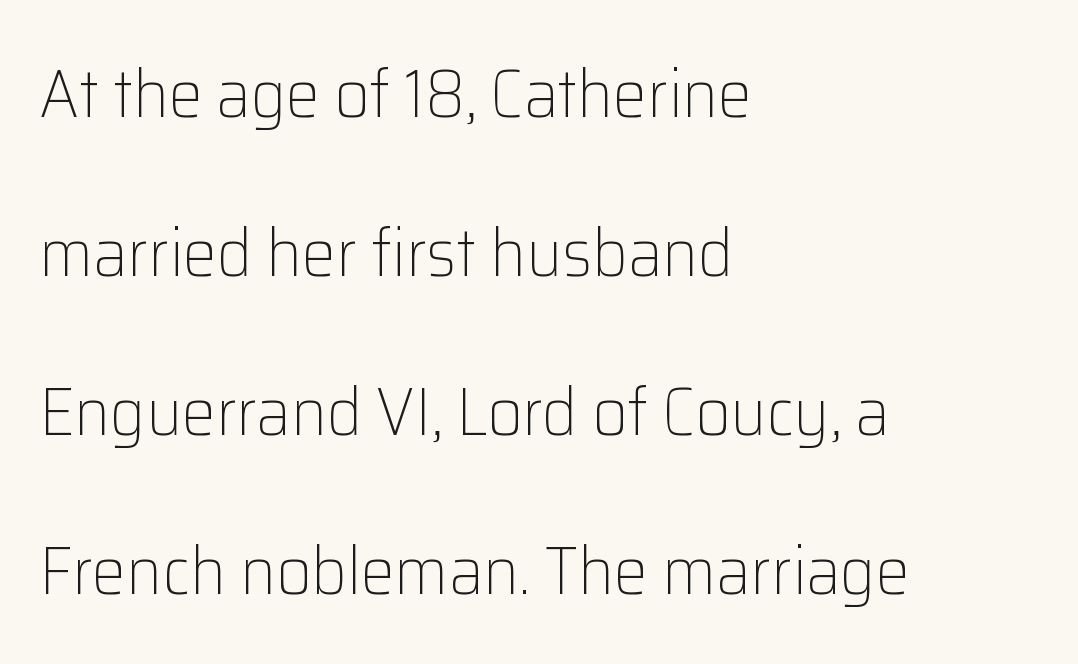
{"serif": "no", "italic": "no", "bold": "no", "weight": "light", "width": "normal", "stroke_contrast": "low", "x_height": "medium", "monospaced": "no", "underline": "no", "align": "left", "line_spacing": "loose", "line_spacing_ratio": 2.34, "letter_spacing": "normal", "letter_spacing_em": 0.0, "glyph_px": 68}
